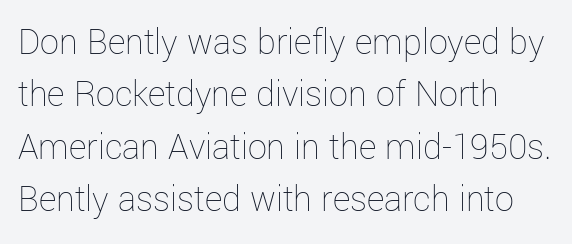
A typesetter would mark this as roman, not italic. This sample has the flowing, uneven cadence of proportional lettering. Honestly, the row spacing looks completely unremarkable. Spacing between characters is what you'd get straight out of the box. Which margin do the lines hug? The left one — the right edge is uneven. The letterforms sit at book weight or below.
